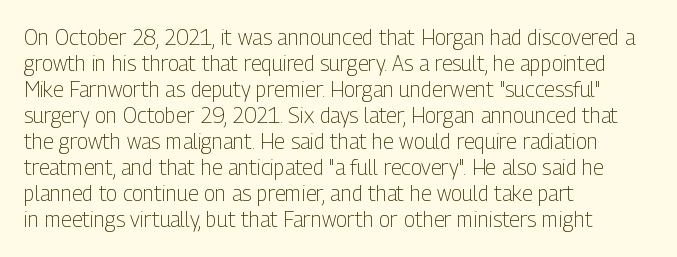
The image shows 21 px text type, upright; set left-aligned, line spacing 1.24x, normal letter spacing, not underlined.
